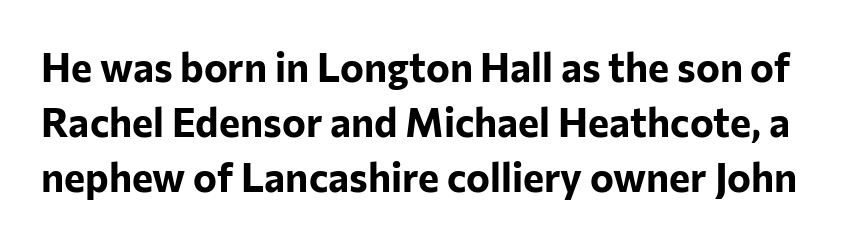
{"serif": "no", "italic": "no", "bold": "yes", "weight": "bold", "width": "normal", "stroke_contrast": "low", "x_height": "medium", "monospaced": "no", "underline": "no", "line_spacing": "normal", "line_spacing_ratio": 1.37, "letter_spacing": "normal", "letter_spacing_em": 0.0, "glyph_px": 40}
